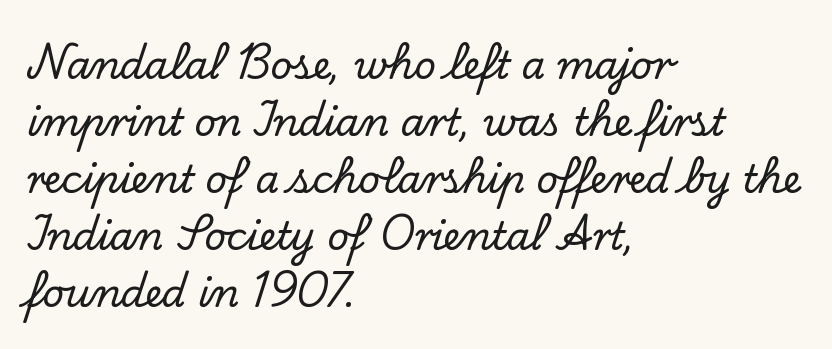
Each line starts at the same left margin while the right side varies. The glyphs are unaccompanied by any horizontal stroke below them. Normally led — the rows are evenly, conventionally spaced. You could call the tracking neutral — neither tight nor loose. The designer went with a serif here, giving each stem small feet.
